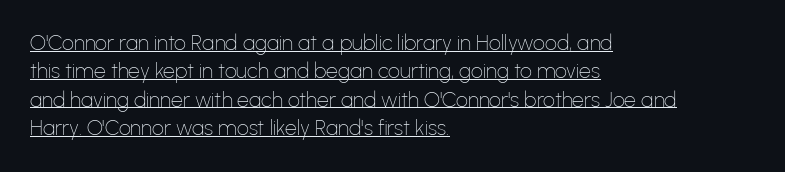
Q: Is the text bold? A: No.
Q: Is the text italic (slanted)? A: No, it is upright.
Q: Is the text underlined? A: Yes.
Q: How is the paragraph aligned? A: Left-aligned.
Q: Is the spacing between letters normal or unusually wide? A: Normal.
Q: Is the spacing between lines tight, normal or loose? A: Normal.
